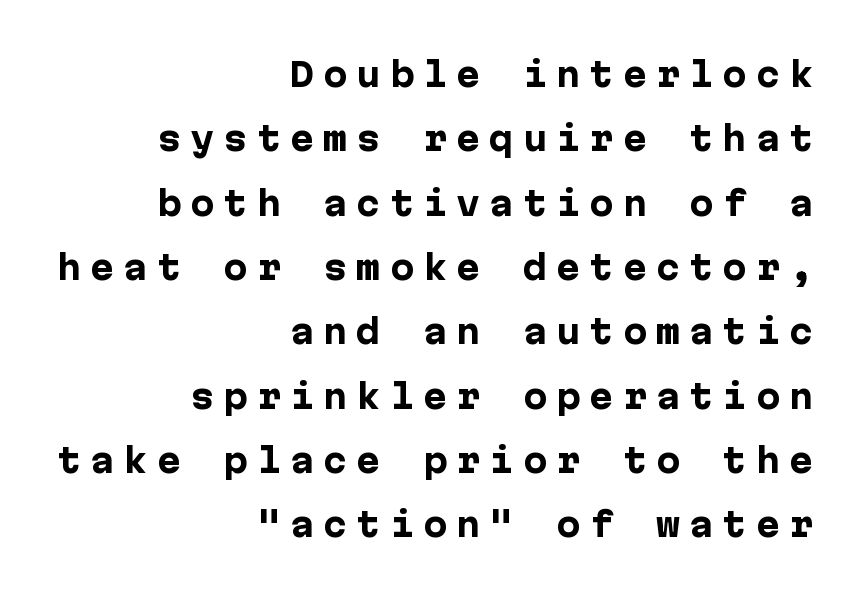
Loose tracking; the words dissolve into strings of separated letters. Plenty of ink on the page — the face is bold. The paragraph shown leans on its right margin. Successive baselines arrive slowly, with a big drop between each. No italicization has been applied; the sample stays upright. Note: no serifs on the glyphs.
